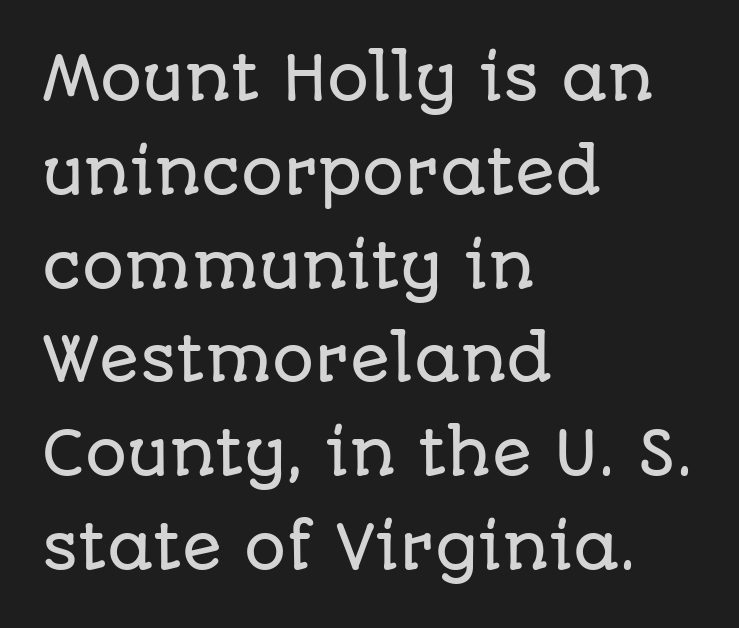
Only glyphs here, with clear space below each row. The typeface chosen for these lines omits serifs. This sample has the flowing, uneven cadence of proportional lettering. The ragged edge is on the right, which tells us the setting is flush left. This sample keeps an unexceptional amount of space between lines.
